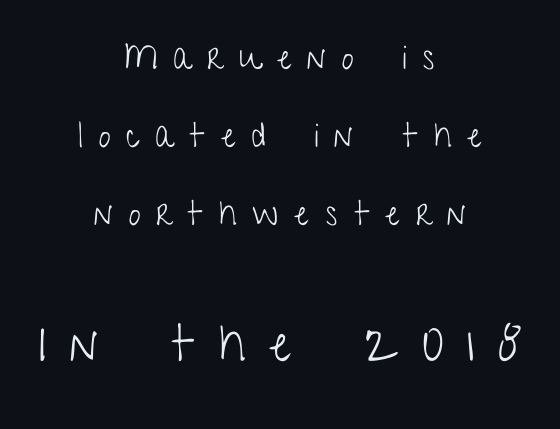
{"serif": "no", "italic": "no", "bold": "no", "weight": "light", "width": "condensed", "stroke_contrast": "low", "x_height": "medium", "monospaced": "no", "underline": "no", "align": "center", "line_spacing": "loose", "line_spacing_ratio": 2.3, "letter_spacing": "wide", "letter_spacing_em": 0.47, "larger_block": "second", "size_ratio": 1.5, "glyph_px": 51}
